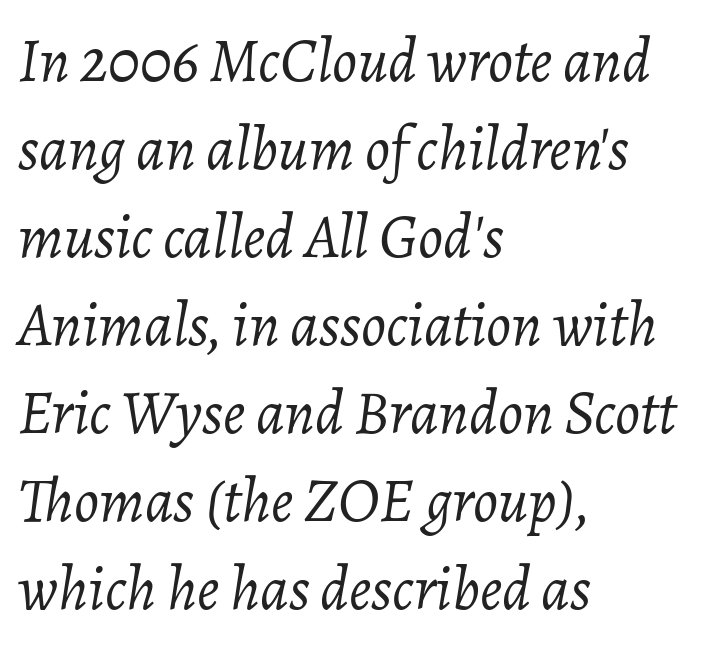
Alignment: flush left. Bold? No — there's no thickening of the strokes. Nothing unusual about the tracking: characters are spaced as the font intends. The axis of the letterforms is tilted away from vertical. The passage shown is not underscored anywhere. The leading is moderate, giving the passage an even texture.
